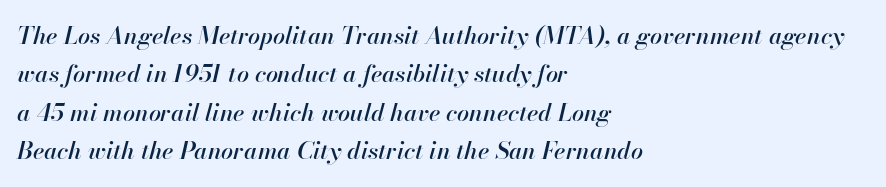
The image shows 24 px text type, italic (leaning right); set left-aligned, normal line spacing (1.6x), normal letter spacing, not underlined.
